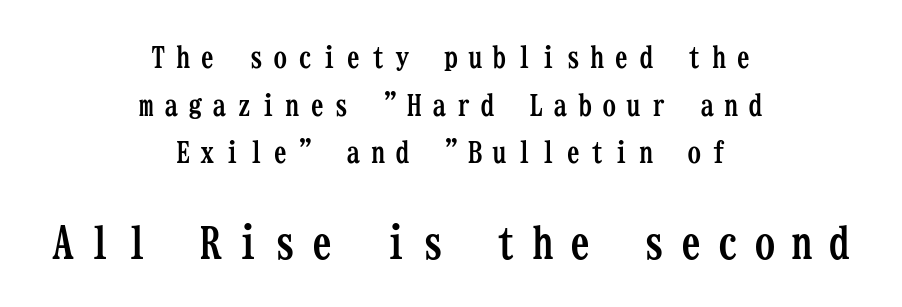
The passage shown stacks its lines at a standard gap. Serif or sans? Serif — the stroke terminals have little feet. Plenty of ink on the page — the face is bold. The type is letterspaced generously, with wide tracking. The string is rendered with underlining switched off.
